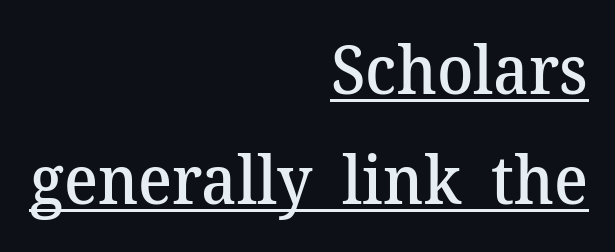
Firm but not heavy-handed strokes: this text is semibold. Quick note: underline on. In CSS terms this would be text-align: right. Letter spacing: default. The letters advance in unequal steps, a hallmark of proportional type.
